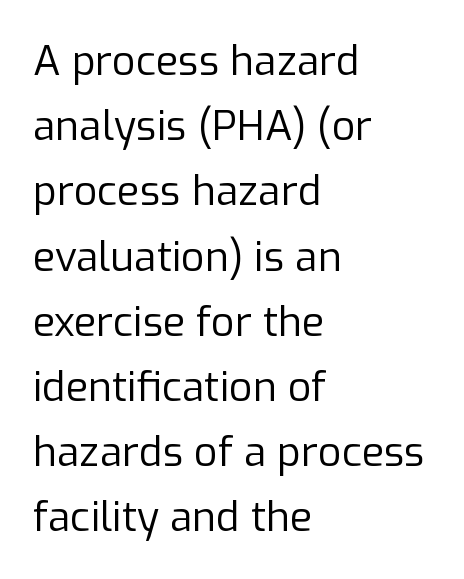
The image shows 41 px regular-weight sans-serif type, upright; set left-aligned, normal line spacing (1.59x), normal letter spacing, not underlined; low stroke contrast and a medium x-height.
